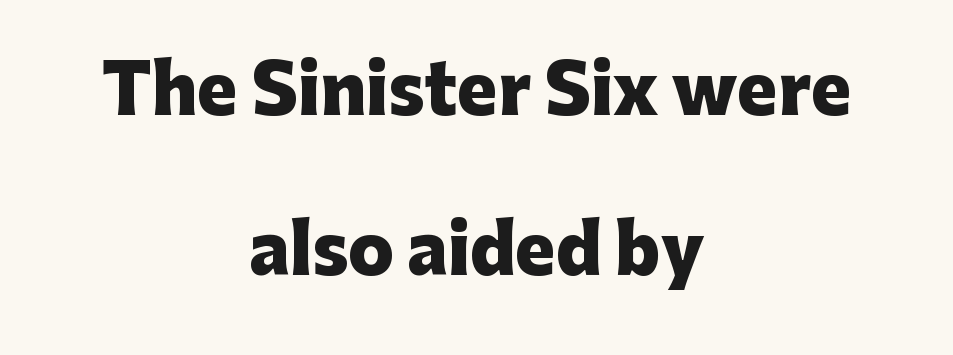
Q: Is the text bold? A: Yes.
Q: Is the text italic (slanted)? A: No, it is upright.
Q: Is the typeface a serif or a sans-serif typeface? A: Sans-serif.
Q: Is the text underlined? A: No.
Q: How is the paragraph aligned? A: Centered.
Q: Is the spacing between letters normal or unusually wide? A: Normal.
Q: Is the spacing between lines tight, normal or loose? A: Loose.
Q: Width (condensed, normal, or wide)? A: Normal.
Q: Stroke contrast? A: Low.
Q: x-height? A: Medium.
Q: Monospaced? A: No.
